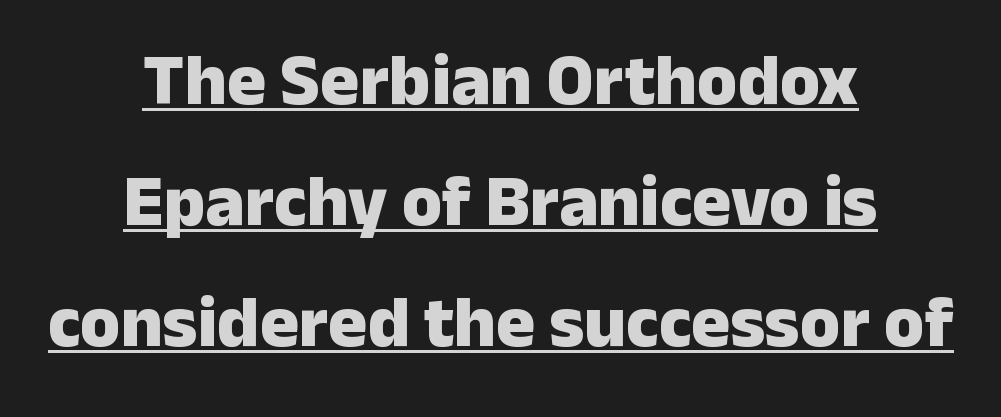
The face used here appears with an underline applied. Varying glyph widths throughout — classic text-font behaviour. Is there any slant? The stems are plumb. The typesetter chose a symmetrical, centered arrangement here. There is no visible air inserted between adjacent glyphs. Vertically, the passage feels balanced, rows spaced as you'd expect.
